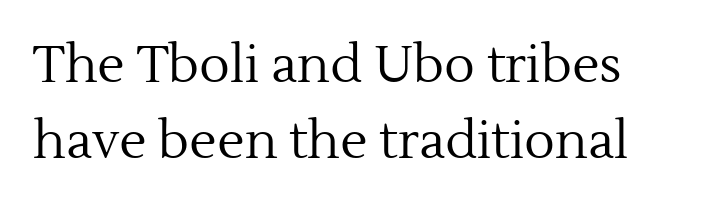
{"serif": "yes", "italic": "no", "bold": "no", "weight": "regular", "width": "normal", "x_height": "medium", "monospaced": "no", "underline": "no", "line_spacing": "normal", "line_spacing_ratio": 1.5, "letter_spacing": "normal", "letter_spacing_em": 0.0, "glyph_px": 51}
